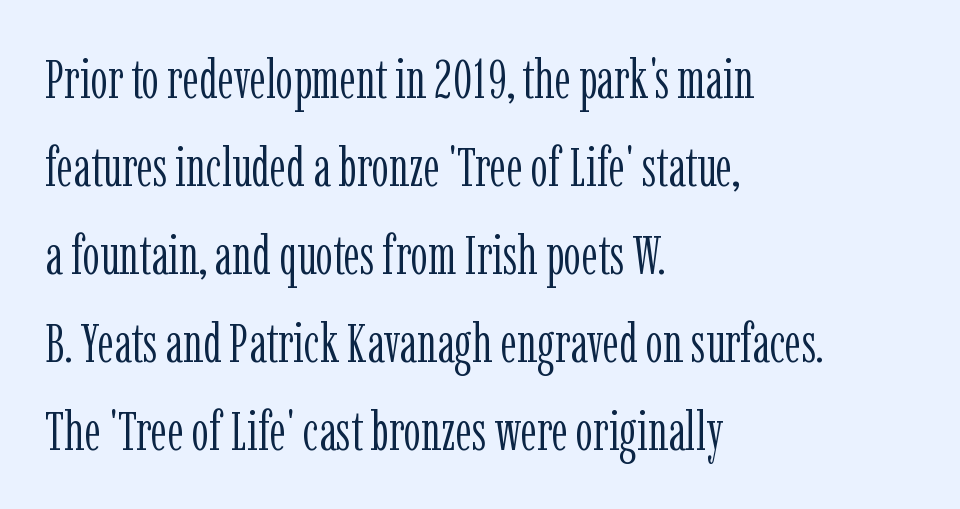
The image shows 55 px light, condensed serif type, upright; set left-aligned, normal line spacing (1.6x), normal letter spacing, not underlined; low stroke contrast and a medium x-height.
